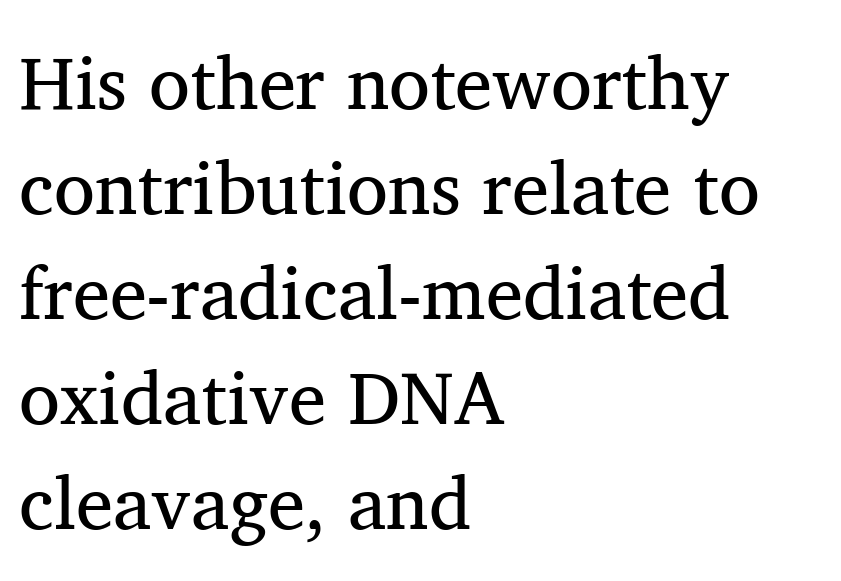
{"serif": "yes", "italic": "no", "bold": "no", "weight": "regular", "width": "normal", "stroke_contrast": "medium", "x_height": "medium", "monospaced": "no", "underline": "no", "align": "left", "line_spacing": "normal", "line_spacing_ratio": 1.4, "letter_spacing": "normal", "letter_spacing_em": 0.0, "glyph_px": 75}
